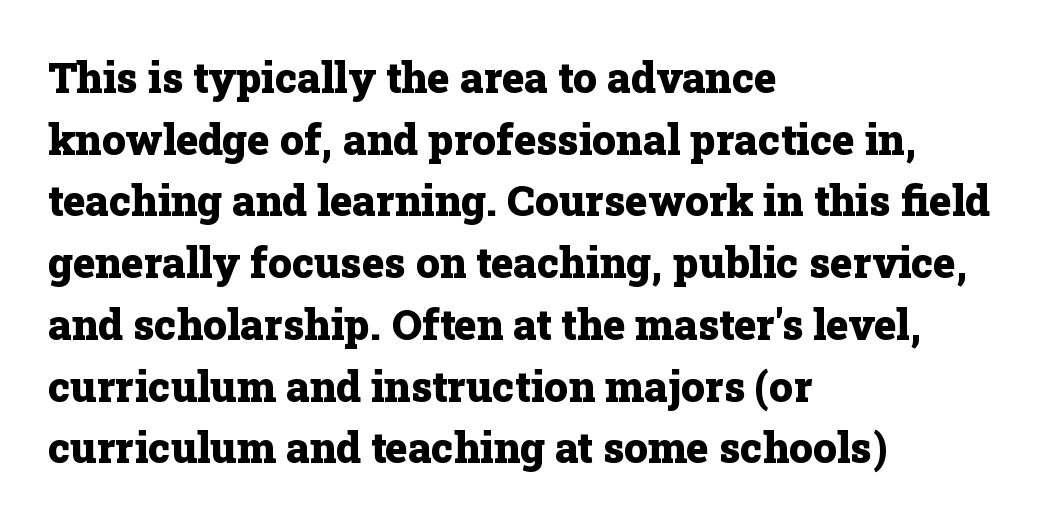
Font category for this specimen: serif. The rendering uses a bold face; every stroke is thick and dark. In CSS terms this would be text-align: left. Notice how descenders clear the ascenders below comfortably — that's standard leading.
